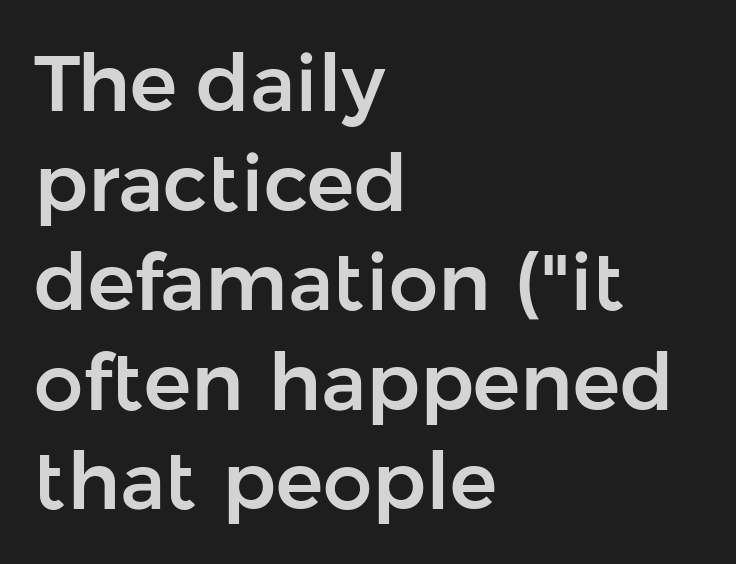
The image shows 79 px sans-serif type, upright; set left-aligned, normal line spacing (1.26x), normal letter spacing, not underlined; low stroke contrast and a medium x-height.
